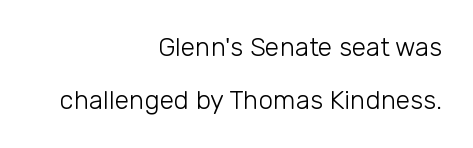
The lettering stays uniformly vertical, giving the passage a roman look. Each row of text sits above clean, open space. Summary of weight: not heavy and not bold. This sample trades compactness for vertical openness between lines. Typeset ragged left — the right edge is the straight one.
